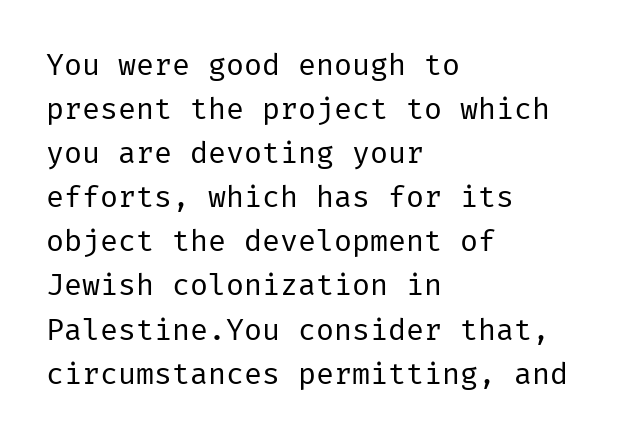
Honestly, the letter spacing is just normal — you wouldn't notice it. This sample is left-justified, so line endings fall wherever the words run out. A typesetter would label this face a sans. Line spacing here is normal. The typography opts for an upright posture over an oblique one. The font is comparable to plain body text, perhaps lighter.
